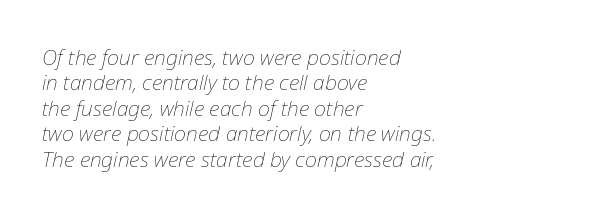
Q: Is the text bold? A: No.
Q: Is the text italic (slanted)? A: Yes, it leans right by about 12 degrees.
Q: Is the text underlined? A: No.
Q: How is the paragraph aligned? A: Left-aligned.
Q: Is the spacing between letters normal or unusually wide? A: Normal.
